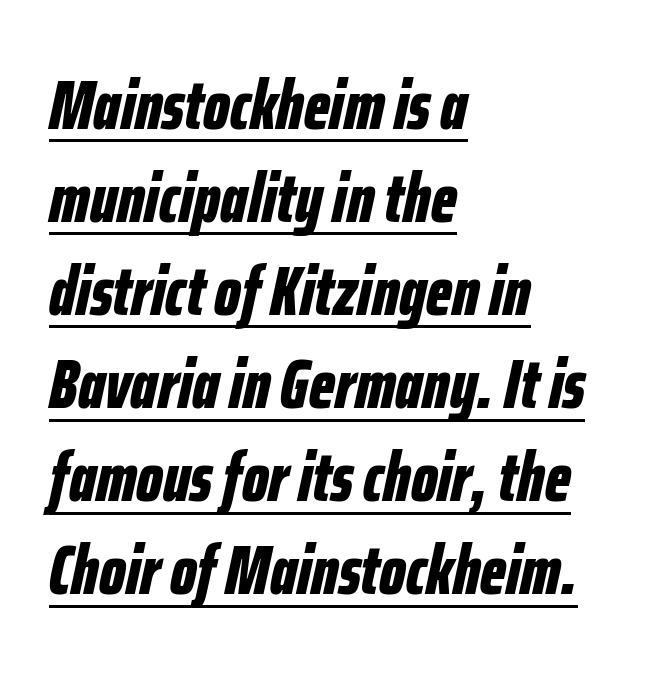
Q: Is the text bold? A: Yes.
Q: Is the text italic (slanted)? A: Yes, it leans right by about 12 degrees.
Q: Is the text underlined? A: Yes.
Q: How is the paragraph aligned? A: Left-aligned.
Q: Is the spacing between letters normal or unusually wide? A: Normal.
Q: Is the spacing between lines tight, normal or loose? A: Normal.
Q: Width (condensed, normal, or wide)? A: Condensed.
Q: Stroke contrast? A: Low.
Q: x-height? A: Medium.
Q: Monospaced? A: No.
